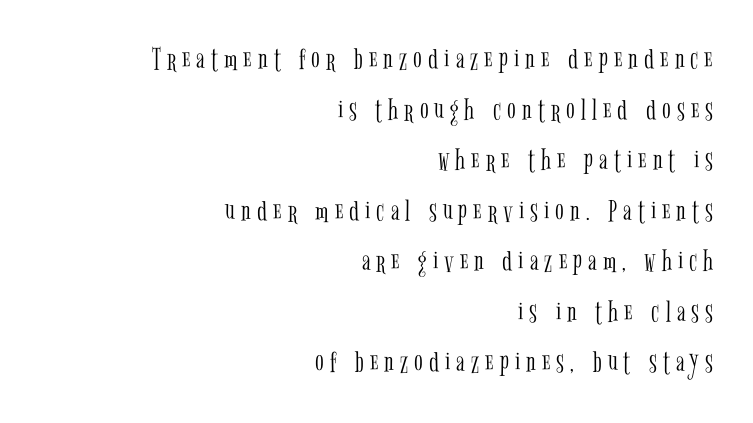
The typesetter chose a ragged-left arrangement here. Little horizontal feet cap the strokes, marking this as serif type. Is the stroke heavy? The answer is a plain regular-or-lighter. Type without underlining. Varying glyph widths throughout — classic text-font behaviour.
